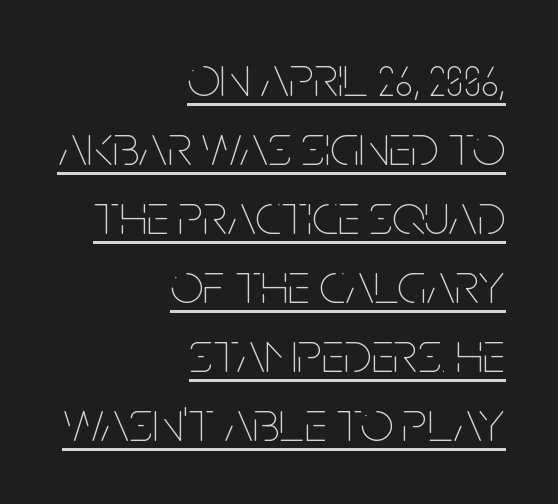
The image shows 58 px thin, condensed type, upright; set right-aligned, line spacing 1.19x, normal letter spacing, underlined; low stroke contrast and a large x-height.
